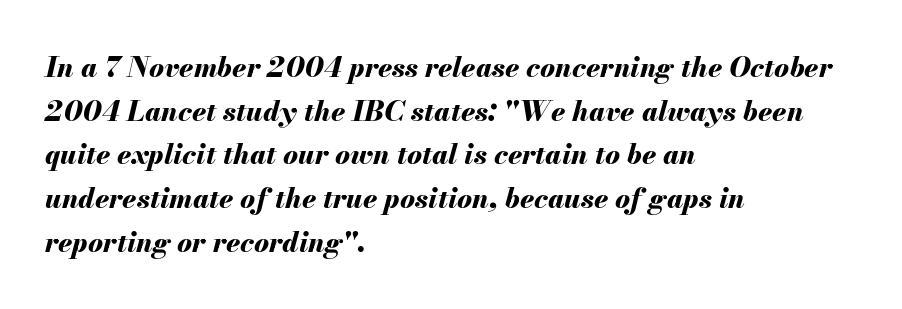
Q: Is the text bold? A: Yes.
Q: Is the text italic (slanted)? A: Yes, it leans right by about 13 degrees.
Q: Is the text underlined? A: No.
Q: How is the paragraph aligned? A: Left-aligned.
Q: Is the spacing between letters normal or unusually wide? A: Normal.
Q: Is the spacing between lines tight, normal or loose? A: Normal.
Q: Width (condensed, normal, or wide)? A: Normal.
Q: Stroke contrast? A: Medium.
Q: x-height? A: Small.
Q: Monospaced? A: No.
